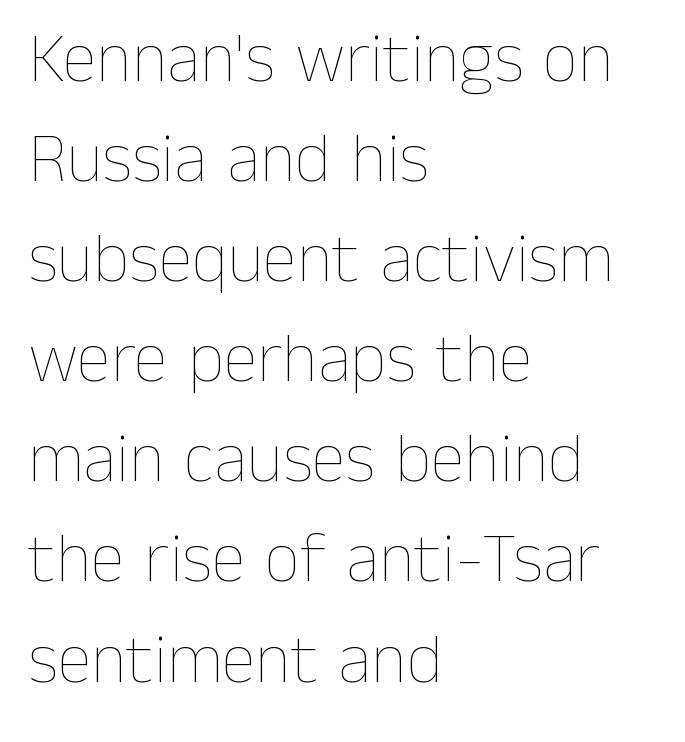
Q: Is the text bold? A: No.
Q: Is the text italic (slanted)? A: No, it is upright.
Q: Is the text underlined? A: No.
Q: How is the paragraph aligned? A: Left-aligned.
Q: Is the spacing between letters normal or unusually wide? A: Normal.
Q: Is the spacing between lines tight, normal or loose? A: Normal.
Q: Width (condensed, normal, or wide)? A: Normal.
Q: Stroke contrast? A: Low.
Q: x-height? A: Medium.
Q: Monospaced? A: No.
